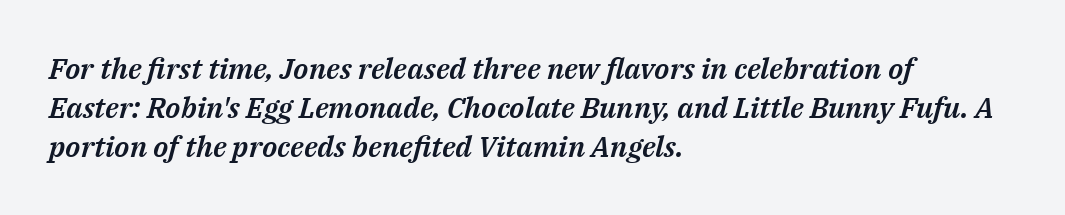
Q: Is the text italic (slanted)? A: Yes, it leans right by about 14 degrees.
Q: Is the text underlined? A: No.
Q: How is the paragraph aligned? A: Left-aligned.
Q: Is the spacing between letters normal or unusually wide? A: Normal.
Q: Is the spacing between lines tight, normal or loose? A: Normal.
Q: Width (condensed, normal, or wide)? A: Normal.
Q: Stroke contrast? A: Medium.
Q: x-height? A: Medium.
Q: Monospaced? A: No.
